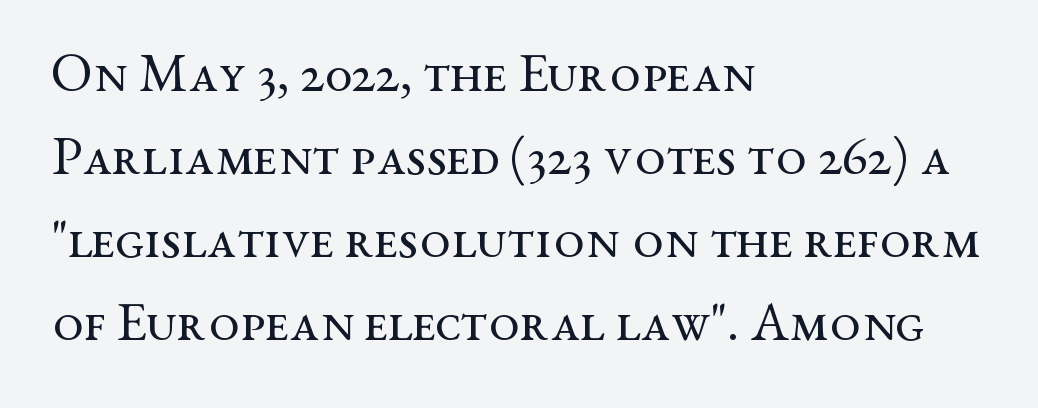
Q: Is the text bold? A: No.
Q: Is the text italic (slanted)? A: No, it is upright.
Q: Is the typeface a serif or a sans-serif typeface? A: Serif.
Q: Is the text underlined? A: No.
Q: How is the paragraph aligned? A: Left-aligned.
Q: Is the spacing between letters normal or unusually wide? A: Normal.
Q: Is the spacing between lines tight, normal or loose? A: Normal.
Q: Width (condensed, normal, or wide)? A: Wide.
Q: Stroke contrast? A: Medium.
Q: x-height? A: Medium.
Q: Monospaced? A: No.
